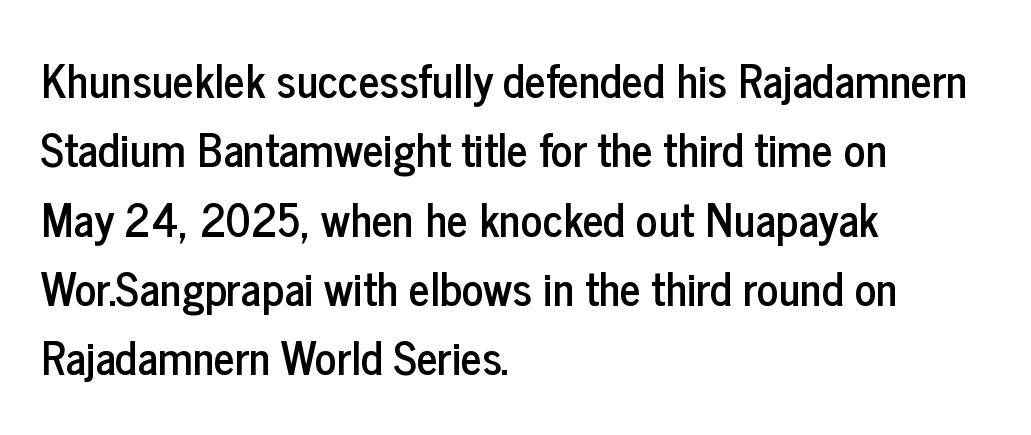
Q: Is the text italic (slanted)? A: No, it is upright.
Q: Is the typeface a serif or a sans-serif typeface? A: Sans-serif.
Q: Is the text underlined? A: No.
Q: How is the paragraph aligned? A: Left-aligned.
Q: Is the spacing between letters normal or unusually wide? A: Normal.
Q: Is the spacing between lines tight, normal or loose? A: Normal.
Q: Width (condensed, normal, or wide)? A: Condensed.
Q: Stroke contrast? A: Low.
Q: x-height? A: Medium.
Q: Monospaced? A: No.
